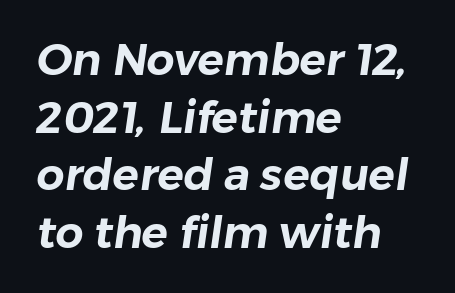
The image shows 44 px sans-serif type; set left-aligned, normal line spacing (1.31x), normal letter spacing, not underlined; low stroke contrast and a medium x-height.
